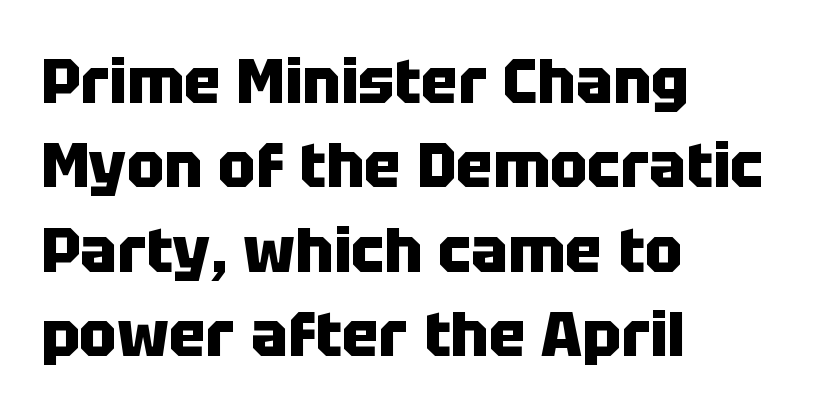
The image shows 62 px heavy sans-serif type, upright; set left-aligned, normal line spacing (1.36x), normal letter spacing, not underlined; low stroke contrast and a large x-height.
